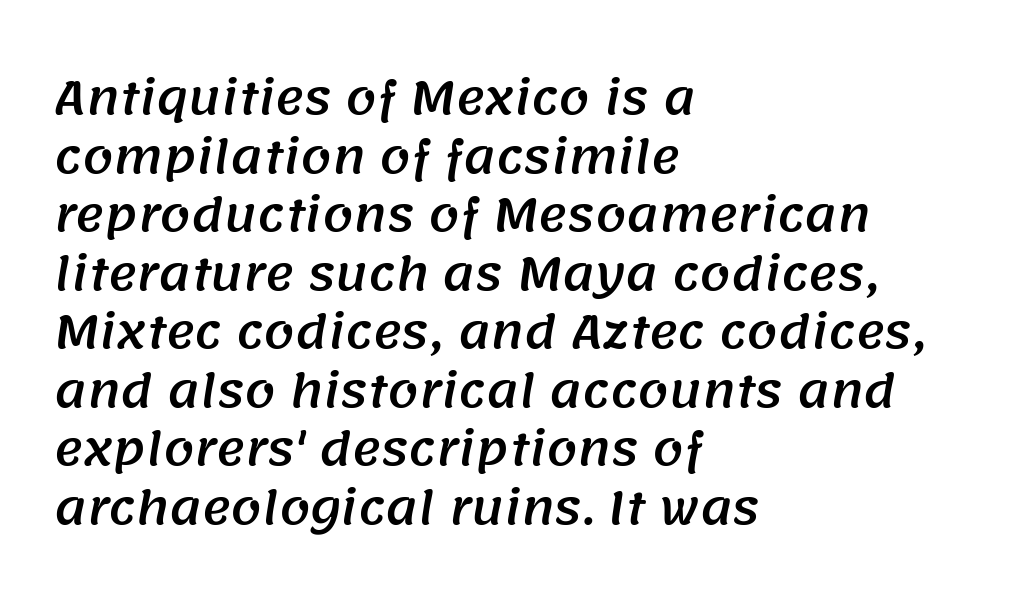
Q: Is the typeface a serif or a sans-serif typeface? A: Sans-serif.
Q: Is the text underlined? A: No.
Q: How is the paragraph aligned? A: Left-aligned.
Q: Is the spacing between letters normal or unusually wide? A: Normal.
Q: Is the spacing between lines tight, normal or loose? A: Normal.
Q: Width (condensed, normal, or wide)? A: Normal.
Q: Stroke contrast? A: Medium.
Q: x-height? A: Large.
Q: Monospaced? A: No.
